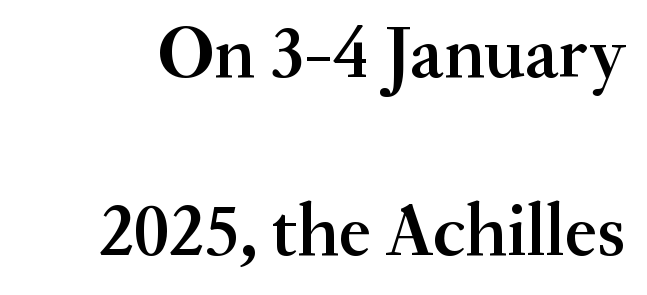
The passage shown is typed in a proportional face where columns would drift. Bare-footed words on every line. Classification — serif. This sample uses plain, unmodified letter spacing. The glyphs have the mass of a demibold cut, below bold. In terms of posture, this sample is upright.
